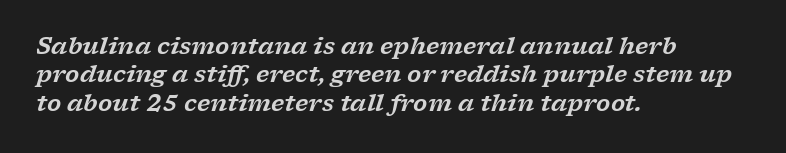
Q: Is the text italic (slanted)? A: Yes, it leans right by about 17 degrees.
Q: Is the text underlined? A: No.
Q: How is the paragraph aligned? A: Left-aligned.
Q: Is the spacing between letters normal or unusually wide? A: Normal.
